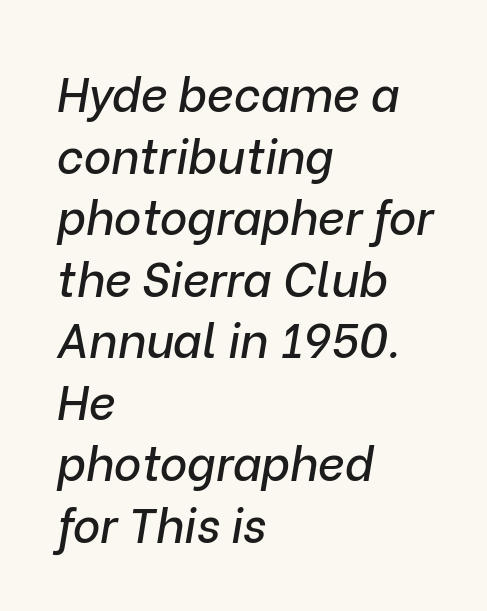
The image shows 47 px text type, italic (leaning right); set left-aligned, normal line spacing (1.31x), normal letter spacing, not underlined; low stroke contrast and a medium x-height.
